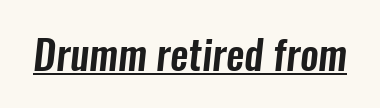
The image shows 41 px condensed sans-serif type; set normal letter spacing, underlined; low stroke contrast and a medium x-height.
